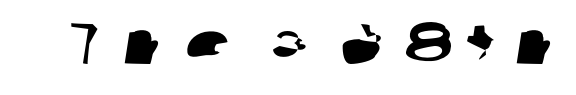
Q: Is the typeface a serif or a sans-serif typeface? A: Sans-serif.
Q: Is the text underlined? A: No.
Q: Is the spacing between letters normal or unusually wide? A: Unusually wide.
Q: Width (condensed, normal, or wide)? A: Wide.
Q: Stroke contrast? A: Low.
Q: x-height? A: Medium.
Q: Monospaced? A: No.
